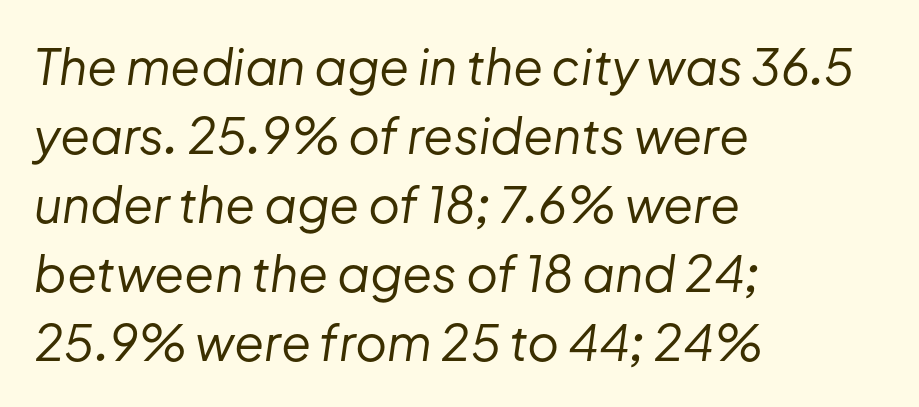
{"italic": "yes", "lean": "right", "slant_degrees": 8, "bold": "no", "weight": "regular", "width": "normal", "stroke_contrast": "low", "x_height": "medium", "monospaced": "no", "underline": "no", "align": "left", "line_spacing": "normal", "line_spacing_ratio": 1.41, "letter_spacing": "normal", "letter_spacing_em": 0.0, "glyph_px": 49}
